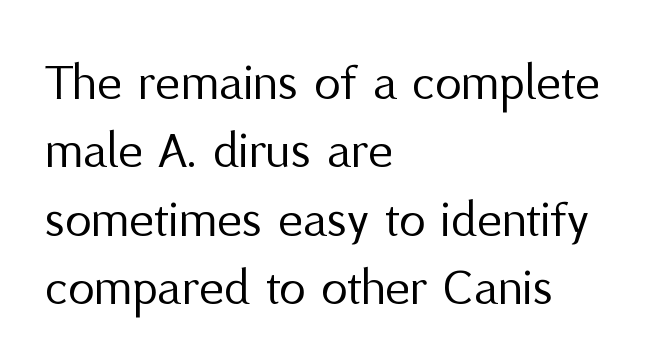
The image shows 53 px regular-weight sans-serif type, upright; set left-aligned, normal line spacing (1.29x), normal letter spacing, not underlined; medium stroke contrast and a medium x-height.
